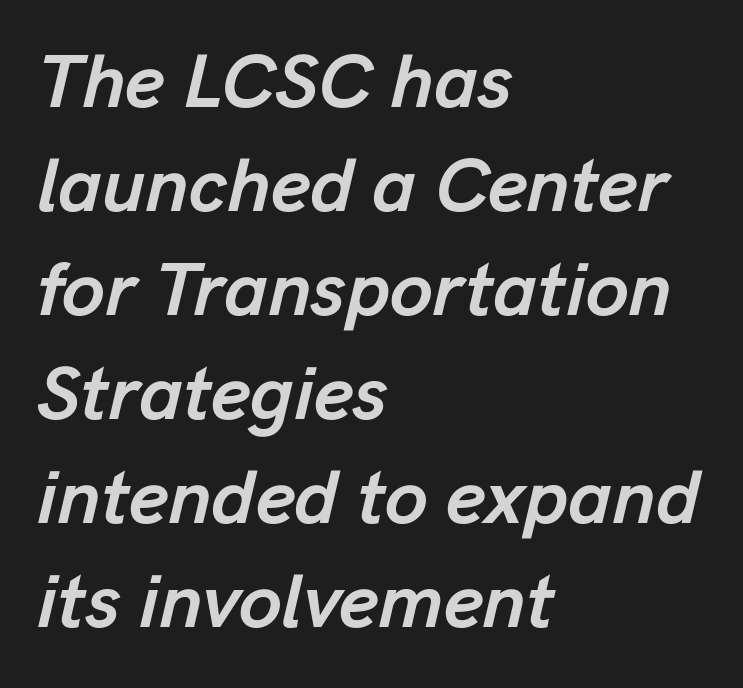
The image shows 77 px semibold type, italic (leaning right); set left-aligned, normal line spacing (1.35x), normal letter spacing, not underlined; low stroke contrast and a medium x-height.
